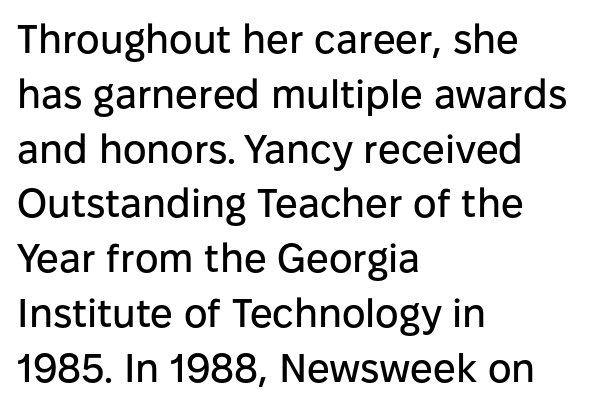
A roman cut, with each character standing at attention. The baseline area is clear. The rows are spaced the way most documents space them. All the whitespace from short lines collects on the right. The rendering shows plain stroke endings on the letterforms — a sans-serif design. No extra tracking has been applied to these lines.
